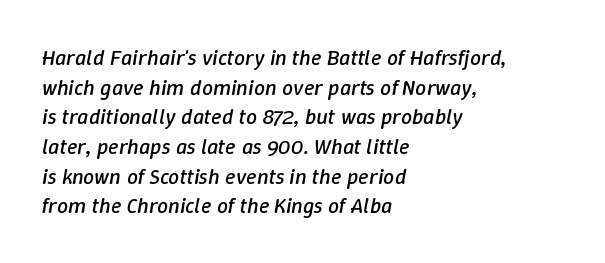
Inter-character spacing is left at the font's built-in metrics. The designer left line spacing at the default. Layout note: lines flush left. The font sits on the lighter half of the weight spectrum, regular included. Quick note: underline off.
